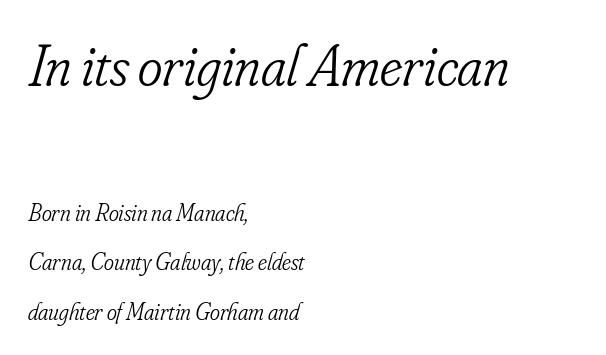
Q: Is the text bold? A: No.
Q: Is the text italic (slanted)? A: Yes, it leans right by about 16 degrees.
Q: Is the typeface a serif or a sans-serif typeface? A: Serif.
Q: Is the text underlined? A: No.
Q: How is the paragraph aligned? A: Left-aligned.
Q: Is the spacing between letters normal or unusually wide? A: Normal.
Q: Is the spacing between lines tight, normal or loose? A: Loose.
Q: Which block of text is set in a larger size, the first (top) or the second (bottom)? A: The first (top) one.
Q: Width (condensed, normal, or wide)? A: Condensed.
Q: Stroke contrast? A: Low.
Q: x-height? A: Small.
Q: Monospaced? A: No.
